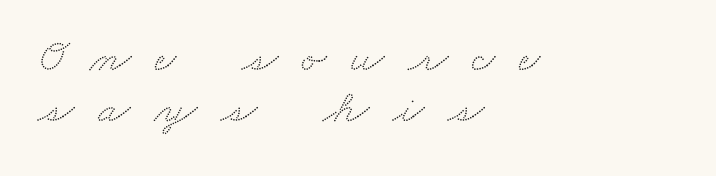
Q: Is the typeface a serif or a sans-serif typeface? A: Serif.
Q: Is the text underlined? A: No.
Q: How is the paragraph aligned? A: Left-aligned.
Q: Is the spacing between letters normal or unusually wide? A: Unusually wide.
Q: Is the spacing between lines tight, normal or loose? A: Tight.
Q: Width (condensed, normal, or wide)? A: Wide.
Q: Stroke contrast? A: Medium.
Q: x-height? A: Small.
Q: Monospaced? A: No.
